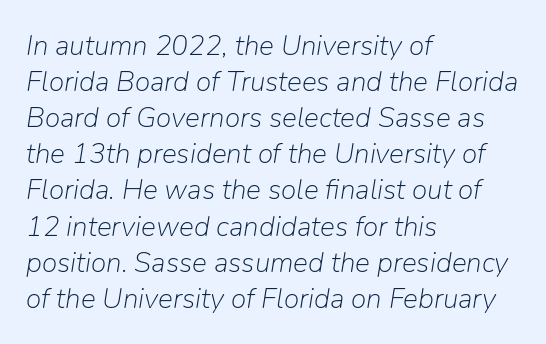
Normally led — the rows are evenly, conventionally spaced. A quiet, ordinary-to-light weight characterises the typeface. Slanted lettering throughout. Which margin do the lines hug? The left one — the right edge is uneven.
